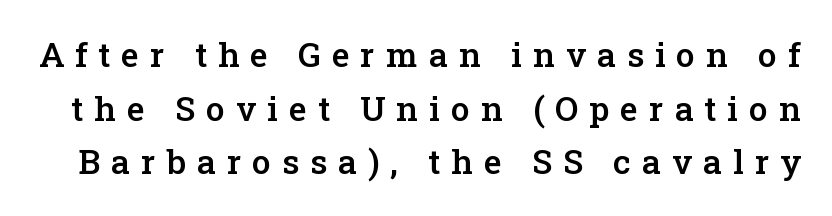
{"serif": "yes", "italic": "no", "bold": "semi", "weight": "semibold", "width": "normal", "stroke_contrast": "low", "x_height": "medium", "monospaced": "no", "underline": "no", "line_spacing": "normal", "line_spacing_ratio": 1.58, "letter_spacing": "wide", "letter_spacing_em": 0.32, "glyph_px": 34}
